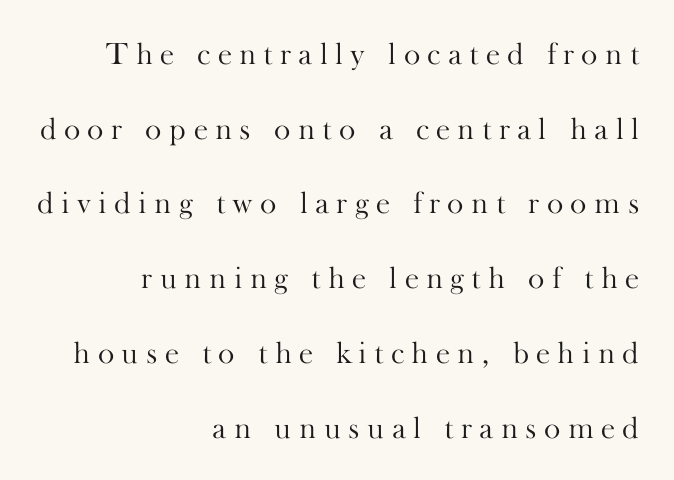
Characters follow at a spacing far wider than the type designer built in. The lettering holds an erect, upright posture throughout. Here the designer chose a conventional face with non-uniform glyph widths. Each letter's strokes conclude with small projecting serifs. Each row of text sits above clean, open space. Compared with typical paragraphs, the rows here are farther apart.
